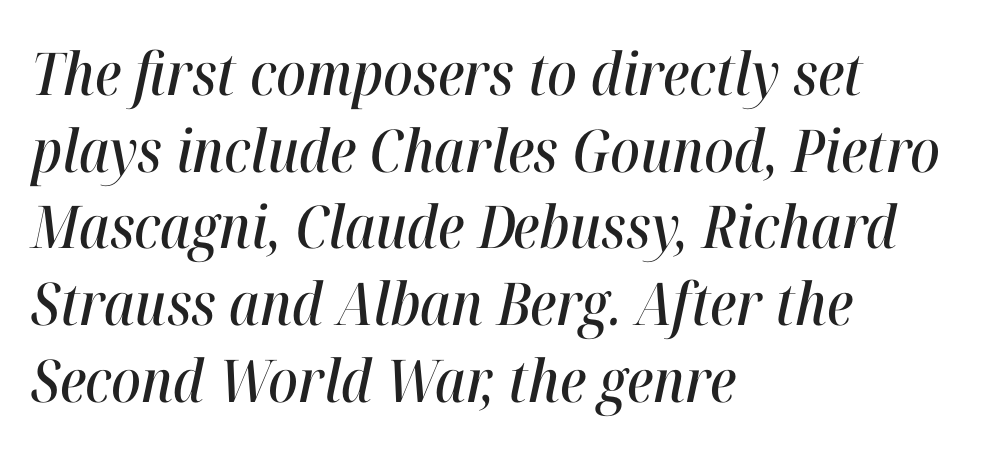
{"italic": "yes", "lean": "right", "slant_degrees": 12, "width": "condensed", "stroke_contrast": "high", "x_height": "medium", "monospaced": "no", "underline": "no", "align": "left", "line_spacing": "normal", "line_spacing_ratio": 1.3, "letter_spacing": "normal", "letter_spacing_em": 0.0, "glyph_px": 59}
